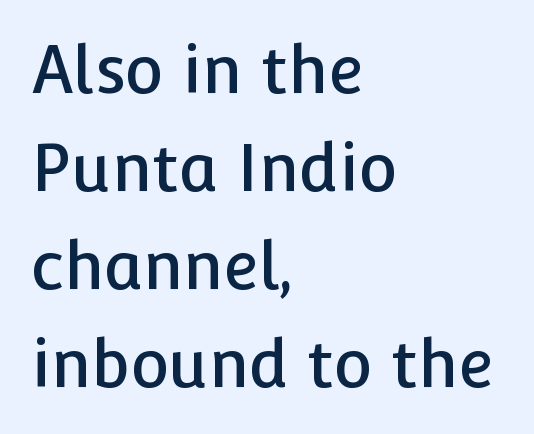
The image shows 65 px sans-serif type, upright; set left-aligned, normal line spacing (1.51x), normal letter spacing, not underlined; low stroke contrast and a medium x-height.
